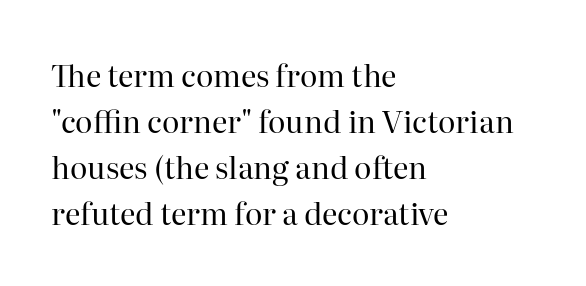
Vertical spacing — default. The foot of each line stays bare and open. These glyphs show unthickened strokes, regular width or finer. Teacher's note: observe the even left margin — that is flush-left alignment. Characters follow at the spacing the type designer built in. Each letter keeps its own natural width here, so spacing adapts to shape.
